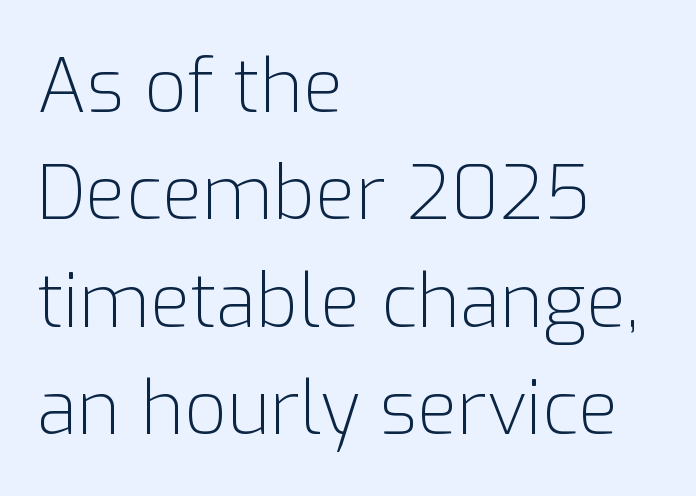
The image shows 74 px light sans-serif type, upright; set left-aligned, normal line spacing (1.45x), normal letter spacing, not underlined; low stroke contrast and a medium x-height.
